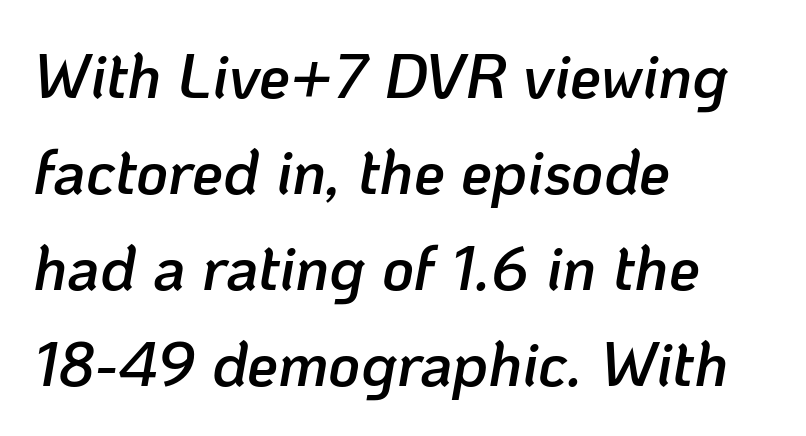
The image shows 62 px semibold type, italic (leaning right); set left-aligned, normal line spacing (1.55x), normal letter spacing, not underlined; low stroke contrast and a medium x-height.
